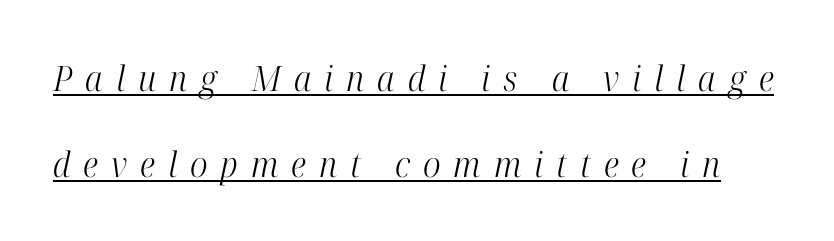
Q: Is the text bold? A: No.
Q: Is the text italic (slanted)? A: Yes, it leans right by about 12 degrees.
Q: Is the typeface a serif or a sans-serif typeface? A: Serif.
Q: Is the text underlined? A: Yes.
Q: Is the spacing between letters normal or unusually wide? A: Unusually wide.
Q: Is the spacing between lines tight, normal or loose? A: Loose.
Q: Width (condensed, normal, or wide)? A: Condensed.
Q: Stroke contrast? A: High.
Q: x-height? A: Medium.
Q: Monospaced? A: No.
